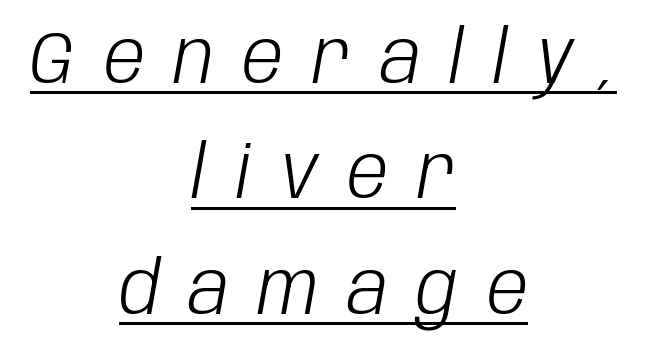
Q: Is the text bold? A: No.
Q: Is the text italic (slanted)? A: Yes, it leans right by about 10 degrees.
Q: Is the text underlined? A: Yes.
Q: How is the paragraph aligned? A: Centered.
Q: Is the spacing between letters normal or unusually wide? A: Unusually wide.
Q: Is the spacing between lines tight, normal or loose? A: Normal.
Q: Width (condensed, normal, or wide)? A: Condensed.
Q: Stroke contrast? A: Low.
Q: x-height? A: Large.
Q: Monospaced? A: No.
